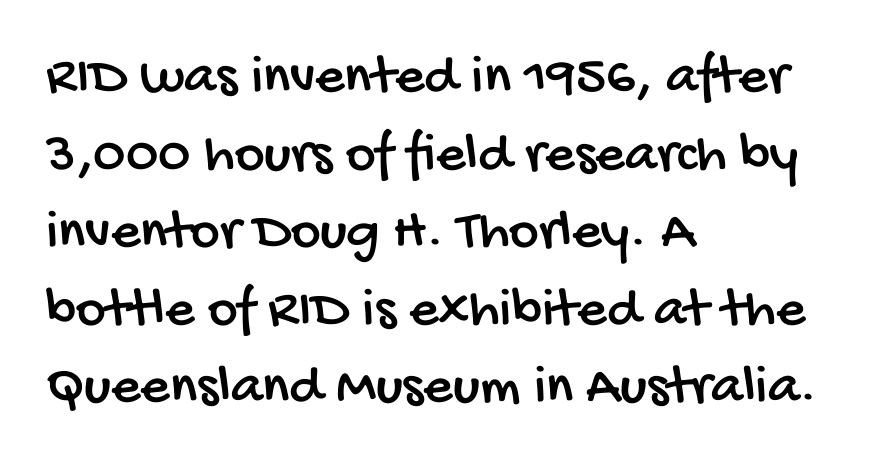
{"serif": "no", "width": "condensed", "stroke_contrast": "low", "x_height": "large", "monospaced": "no", "underline": "no", "align": "left", "line_spacing": "normal", "line_spacing_ratio": 1.36, "letter_spacing": "normal", "letter_spacing_em": 0.0, "glyph_px": 57}
